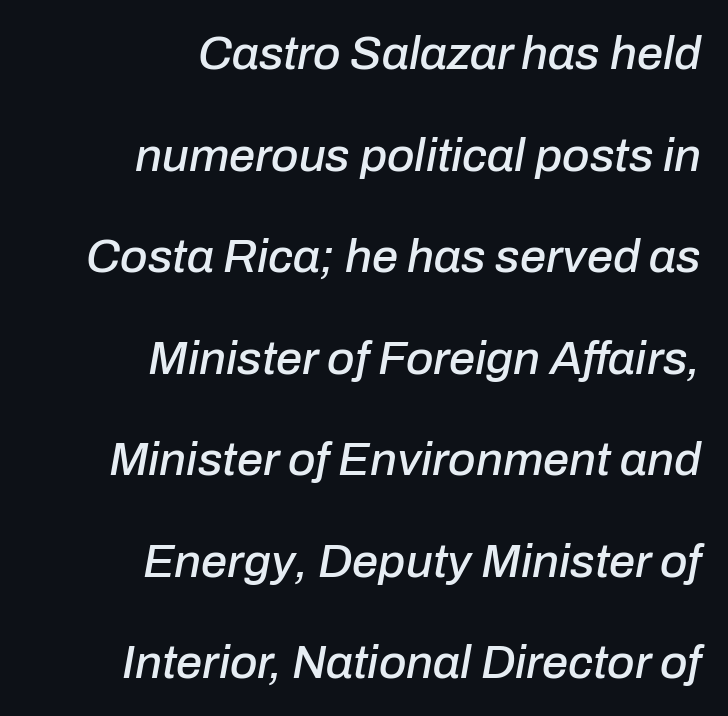
The axis of the letterforms is tilted away from vertical. Right-aligned paragraph, ragged on the left. The designer dialed line spacing up above the default. These lines are rendered in a variable-pitch font. Characters follow at the spacing the type designer built in. The words here are not underlined.
